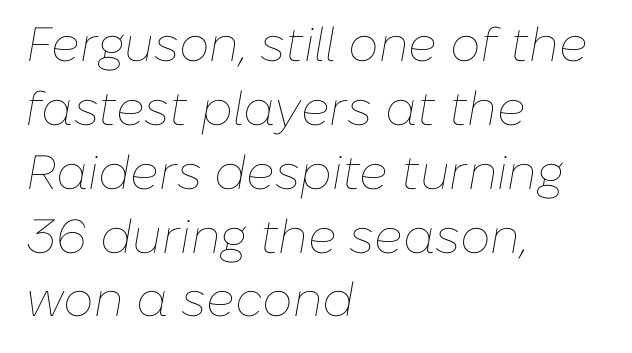
The image shows 48 px thin type, italic (leaning right); set left-aligned, normal line spacing (1.33x), normal letter spacing, not underlined; low stroke contrast and a medium x-height.
